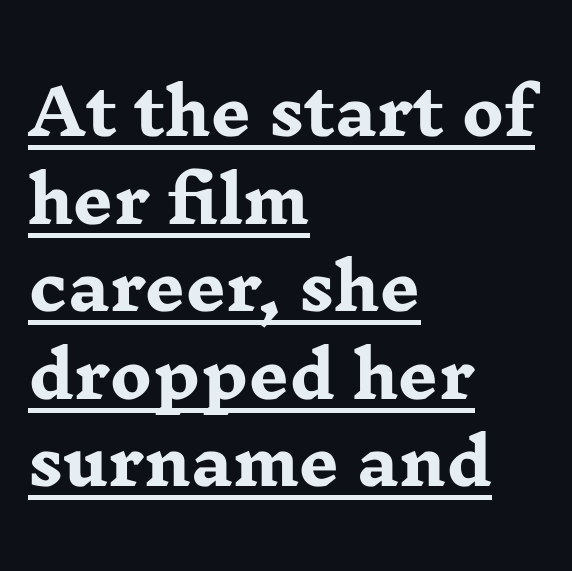
Q: Is the text bold? A: Yes.
Q: Is the text italic (slanted)? A: No, it is upright.
Q: Is the typeface a serif or a sans-serif typeface? A: Serif.
Q: Is the text underlined? A: Yes.
Q: How is the paragraph aligned? A: Left-aligned.
Q: Is the spacing between letters normal or unusually wide? A: Normal.
Q: Is the spacing between lines tight, normal or loose? A: Normal.
Q: Width (condensed, normal, or wide)? A: Wide.
Q: Stroke contrast? A: Low.
Q: x-height? A: Medium.
Q: Monospaced? A: No.
